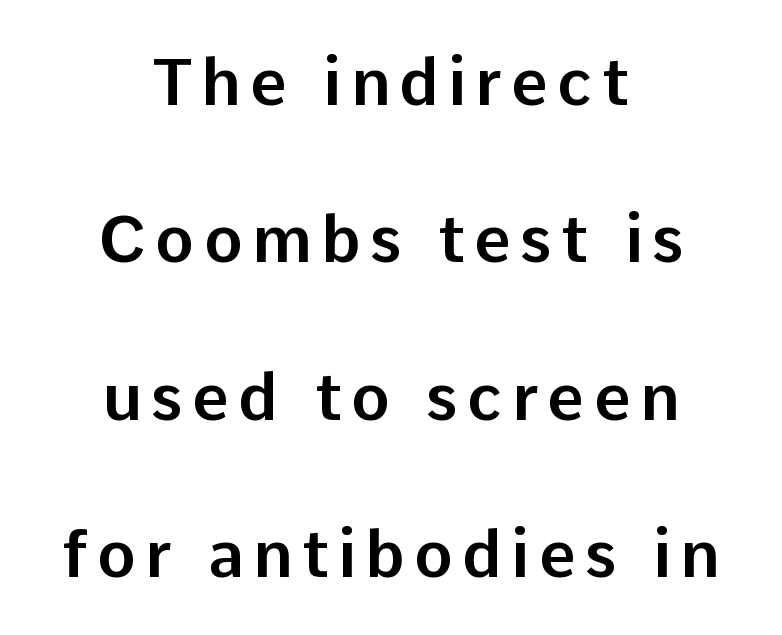
The image shows 65 px sans-serif type, upright; set centered, loose line spacing (2.42x), not underlined; low stroke contrast and a medium x-height.
